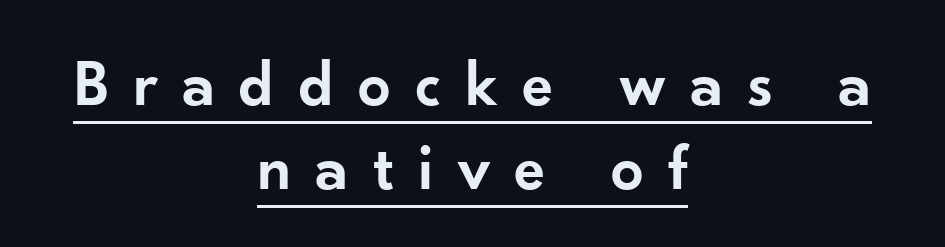
The image shows 65 px semibold sans-serif type, upright; set centered, normal line spacing (1.29x), unusually wide letter spacing (+0.37 em), underlined; low stroke contrast and a small x-height.
